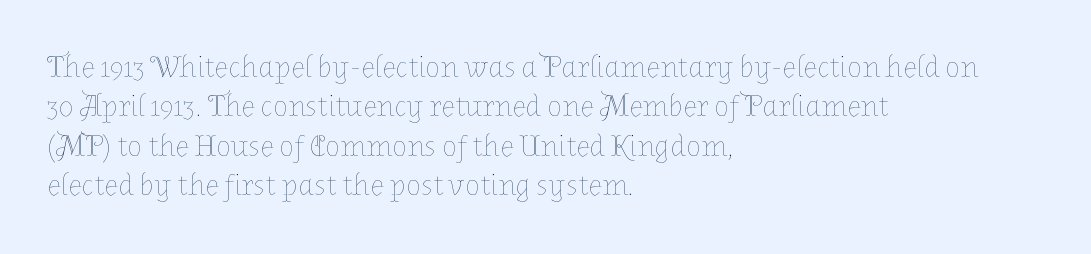
The text block is weighted toward the left margin, trailing off unevenly rightward. The letterforms sit shoulder to shoulder at normal distance. Nope, not italic — everything's standing straight. Vertically, the passage feels balanced, rows spaced as you'd expect.
